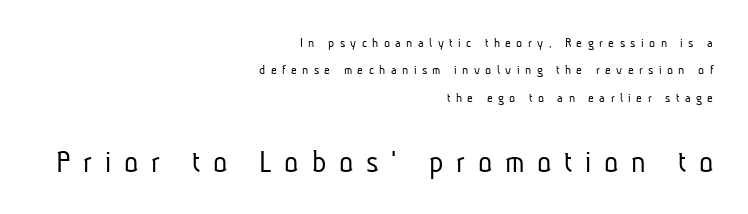
The image shows 33 px light, condensed sans-serif type; set right-aligned, loose line spacing (1.96x), unusually wide letter spacing (+0.39 em), not underlined; the second (bottom) block is 2.36x larger; low stroke contrast and a medium x-height.
